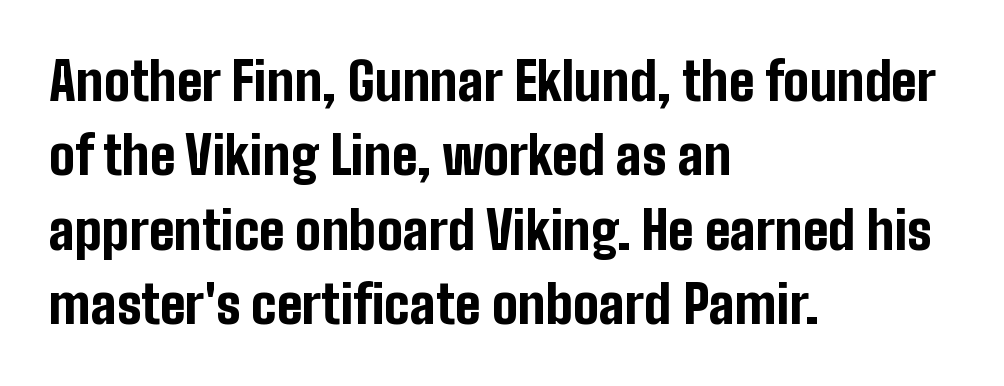
The image shows 52 px bold, condensed sans-serif type, upright; set left-aligned, normal line spacing (1.43x), normal letter spacing, not underlined; low stroke contrast and a medium x-height.
